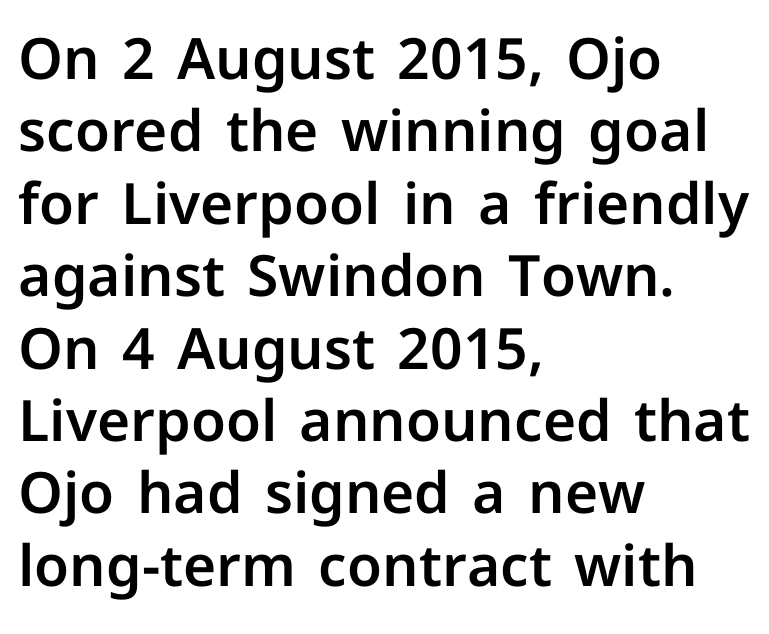
{"serif": "no", "italic": "no", "width": "normal", "stroke_contrast": "low", "x_height": "medium", "monospaced": "no", "underline": "no", "align": "left", "line_spacing": "normal", "line_spacing_ratio": 1.27, "letter_spacing": "normal", "letter_spacing_em": 0.0, "glyph_px": 57}
